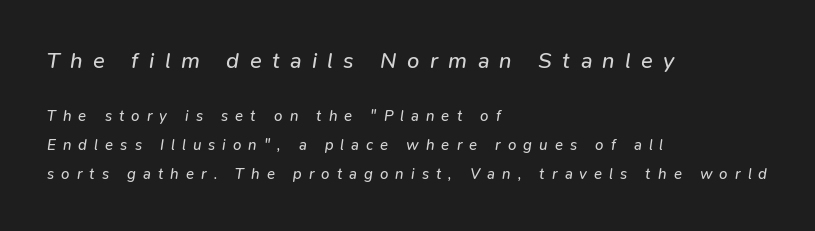
In this sample the first text group is rendered at the bigger scale. Teacher's note: observe the even left margin — that is flush-left alignment. The whole block is typeset with a tilt. Airy leading. The tracking jumps out immediately: characters are airy and widely separated. Weight: regular or lighter.
